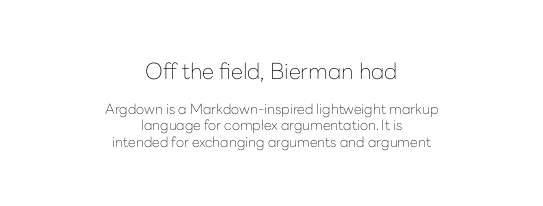
Short note: letters normally spaced. Glance below the letters and you will spot only blank space. A roman cut, with each character standing at attention. Horizontally, the lines are justified to the midpoint only.
